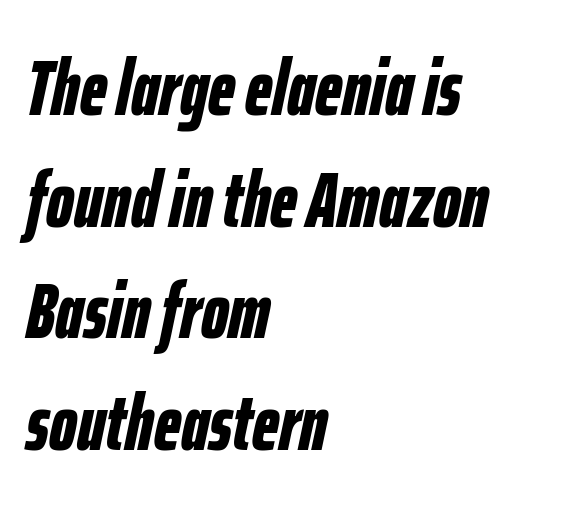
The image shows 78 px bold, condensed type, italic (leaning right); set left-aligned, normal line spacing (1.43x), normal letter spacing, not underlined; low stroke contrast and a medium x-height.
